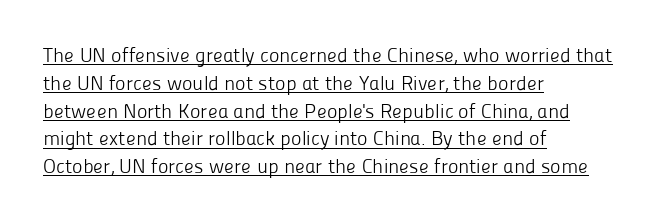
Q: Is the text bold? A: No.
Q: Is the text italic (slanted)? A: No, it is upright.
Q: Is the text underlined? A: Yes.
Q: How is the paragraph aligned? A: Left-aligned.
Q: Is the spacing between letters normal or unusually wide? A: Normal.
Q: Is the spacing between lines tight, normal or loose? A: Normal.
